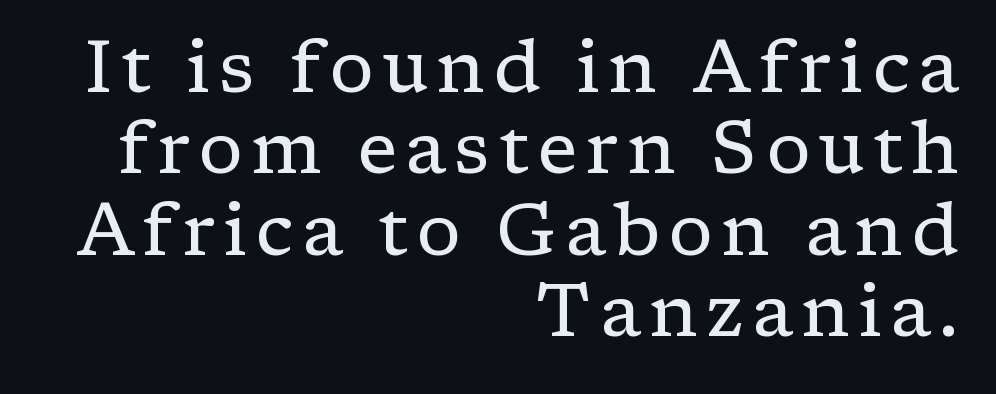
Q: Is the text bold? A: No.
Q: Is the text italic (slanted)? A: No, it is upright.
Q: Is the typeface a serif or a sans-serif typeface? A: Serif.
Q: Is the text underlined? A: No.
Q: How is the paragraph aligned? A: Right-aligned.
Q: Is the spacing between lines tight, normal or loose? A: Tight.
Q: Width (condensed, normal, or wide)? A: Normal.
Q: Stroke contrast? A: Low.
Q: x-height? A: Medium.
Q: Monospaced? A: No.
